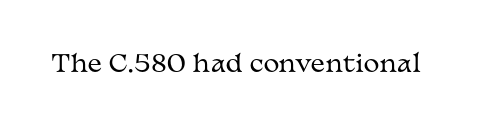
{"italic": "no", "bold": "no", "underline": "no", "letter_spacing": "normal", "letter_spacing_em": 0.0, "glyph_px": 24}
